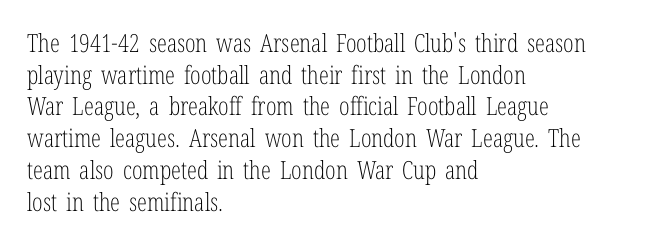
{"italic": "no", "bold": "no", "underline": "no", "align": "left", "line_spacing": "normal", "line_spacing_ratio": 1.27, "letter_spacing": "normal", "letter_spacing_em": 0.0, "glyph_px": 25}
